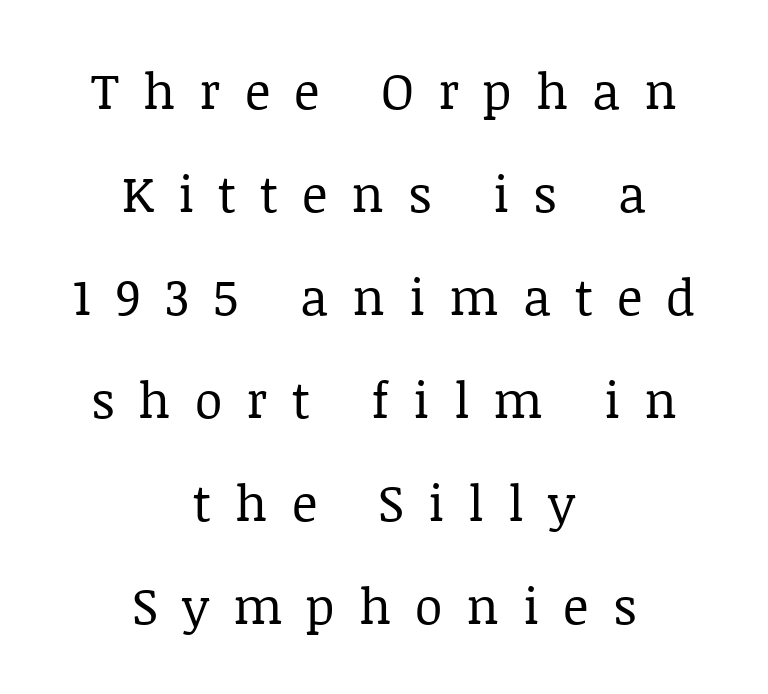
The image shows 50 px regular-weight serif type, upright; set centered, loose line spacing (2.06x), unusually wide letter spacing (+0.48 em), not underlined; low stroke contrast and a large x-height.
